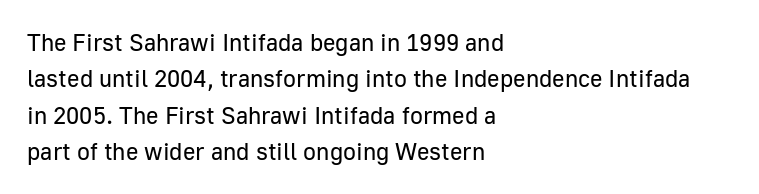
The foot of each line stays bare and open. These lines stack with their left ends in a neat column. Italic: no, the glyphs are upright roman. These lines sit exactly where default settings would place them.
